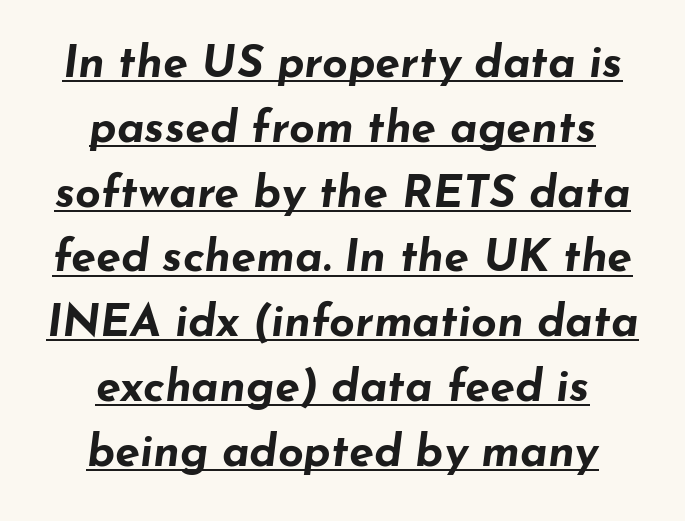
Looks like regular typesetting: each glyph gets only the width it needs. If you drew a line through each stem, it would be angled. Every word sits above its own underline. Leftover space on each line is divided equally before and after the words. Students, observe: this is what conventionally led text looks like. The passage shown has conventional tracking throughout.
